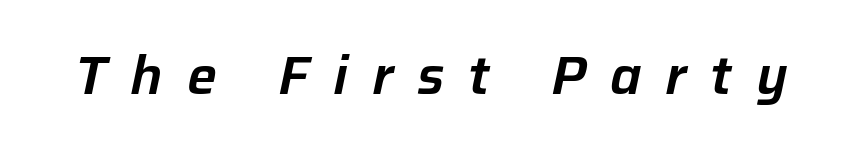
Q: Is the text italic (slanted)? A: Yes, it leans right by about 12 degrees.
Q: Is the text underlined? A: No.
Q: Is the spacing between letters normal or unusually wide? A: Unusually wide.
Q: Width (condensed, normal, or wide)? A: Normal.
Q: Stroke contrast? A: Low.
Q: x-height? A: Medium.
Q: Monospaced? A: No.
